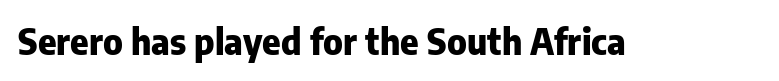
{"serif": "no", "italic": "no", "bold": "yes", "weight": "heavy", "width": "normal", "stroke_contrast": "low", "x_height": "medium", "monospaced": "no", "underline": "no", "letter_spacing": "normal", "letter_spacing_em": 0.0, "glyph_px": 35}
